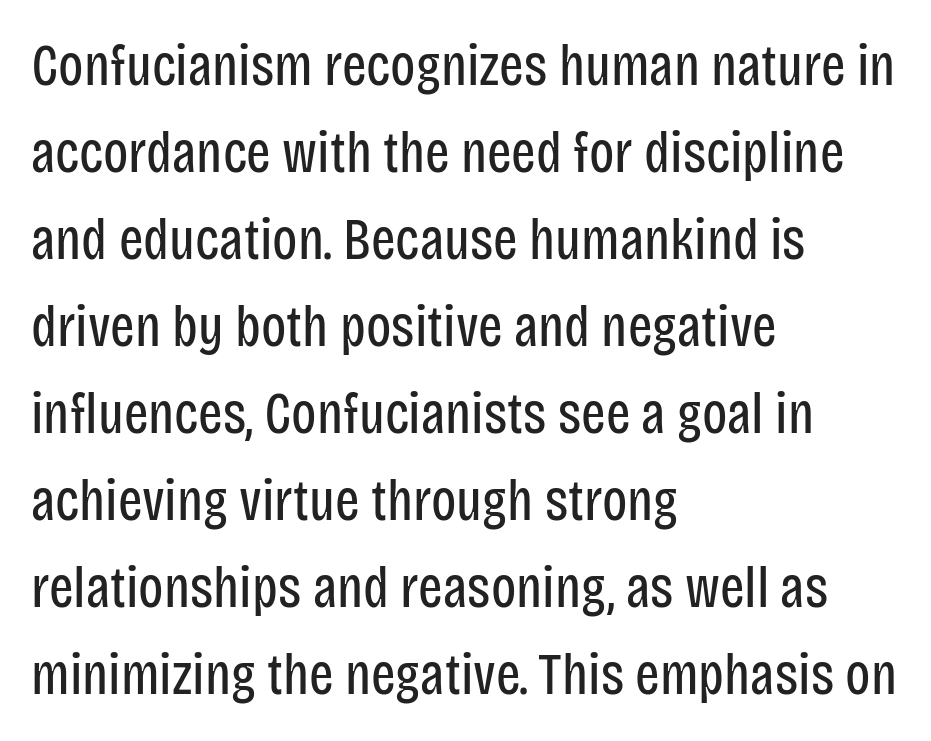
Q: Is the text bold? A: No.
Q: Is the text italic (slanted)? A: No, it is upright.
Q: Is the typeface a serif or a sans-serif typeface? A: Sans-serif.
Q: Is the text underlined? A: No.
Q: How is the paragraph aligned? A: Left-aligned.
Q: Is the spacing between letters normal or unusually wide? A: Normal.
Q: Is the spacing between lines tight, normal or loose? A: Normal.
Q: Width (condensed, normal, or wide)? A: Condensed.
Q: Stroke contrast? A: Low.
Q: x-height? A: Large.
Q: Monospaced? A: No.
